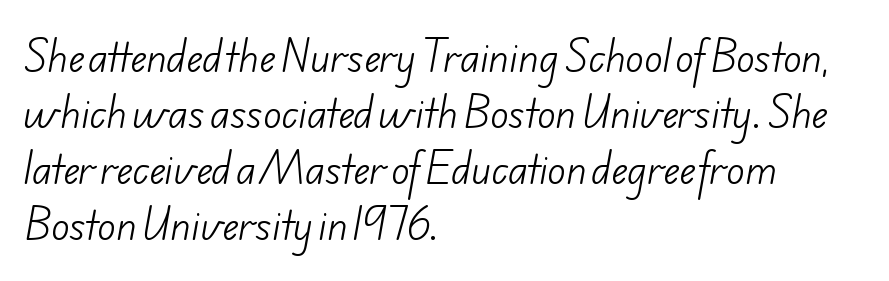
Q: Is the text bold? A: No.
Q: Is the typeface a serif or a sans-serif typeface? A: Sans-serif.
Q: Is the text underlined? A: No.
Q: How is the paragraph aligned? A: Left-aligned.
Q: Is the spacing between letters normal or unusually wide? A: Normal.
Q: Is the spacing between lines tight, normal or loose? A: Normal.
Q: Width (condensed, normal, or wide)? A: Normal.
Q: Stroke contrast? A: Low.
Q: x-height? A: Small.
Q: Monospaced? A: No.
